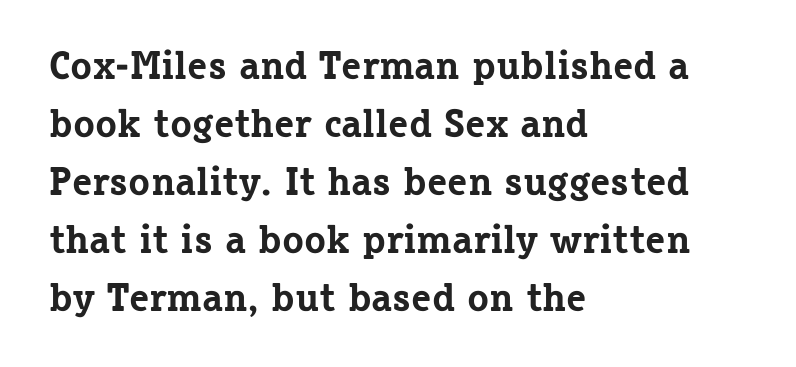
{"serif": "yes", "italic": "no", "bold": "yes", "weight": "bold", "width": "normal", "stroke_contrast": "low", "x_height": "medium", "monospaced": "no", "underline": "no", "align": "left", "line_spacing": "normal", "line_spacing_ratio": 1.45, "letter_spacing": "normal", "letter_spacing_em": 0.0, "glyph_px": 40}
